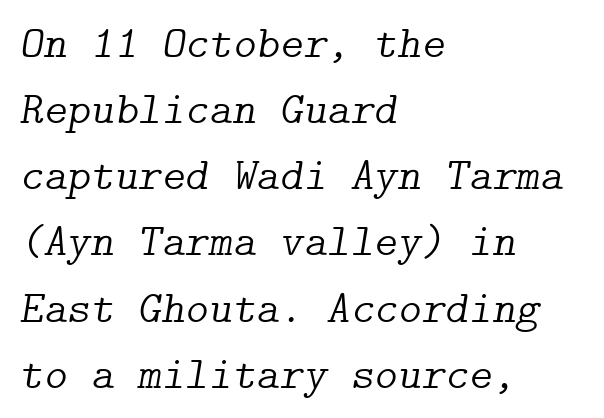
Check where the strokes stop: tiny serifs finish them off. The weight tops out at a normal text grade. When letters slant like this, we call the style italic. Check under the words: just untouched page.
